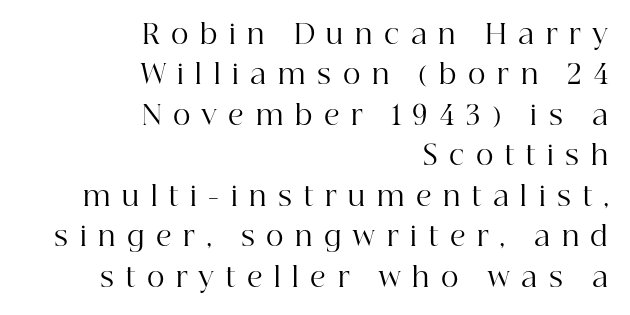
The image shows 27 px text type, upright; set right-aligned, normal line spacing (1.5x), unusually wide letter spacing (+0.43 em), not underlined.
